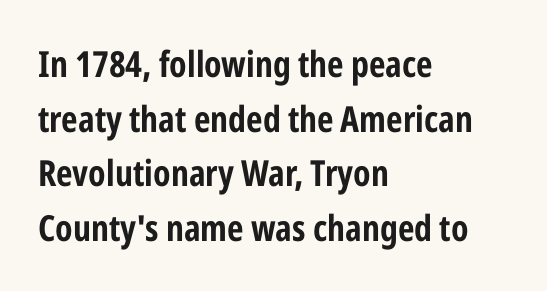
Q: Is the text bold? A: Yes.
Q: Is the text italic (slanted)? A: No, it is upright.
Q: Is the typeface a serif or a sans-serif typeface? A: Sans-serif.
Q: Is the text underlined? A: No.
Q: How is the paragraph aligned? A: Left-aligned.
Q: Is the spacing between letters normal or unusually wide? A: Normal.
Q: Is the spacing between lines tight, normal or loose? A: Normal.
Q: Width (condensed, normal, or wide)? A: Condensed.
Q: Stroke contrast? A: Low.
Q: x-height? A: Medium.
Q: Monospaced? A: No.
